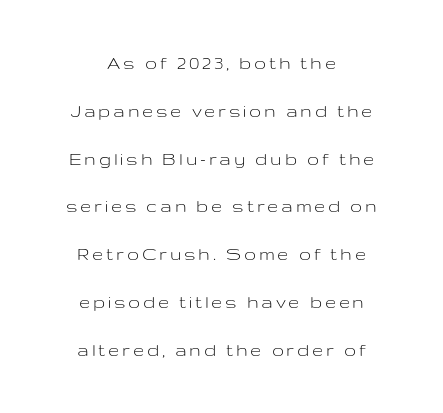
The strokes are not fattened; the text isn't bold. Alignment: centered. The string is rendered with underlining switched off. Upright lettering throughout. Reading down the column, the eye jumps a long way to each next line.
